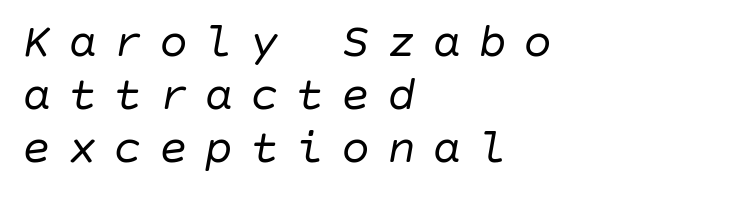
{"italic": "yes", "lean": "right", "slant_degrees": 10, "bold": "no", "weight": "regular", "width": "normal", "stroke_contrast": "low", "x_height": "large", "underline": "no", "align": "left", "line_spacing": "tight", "line_spacing_ratio": 1.1, "letter_spacing": "wide", "letter_spacing_em": 0.35, "glyph_px": 48}
